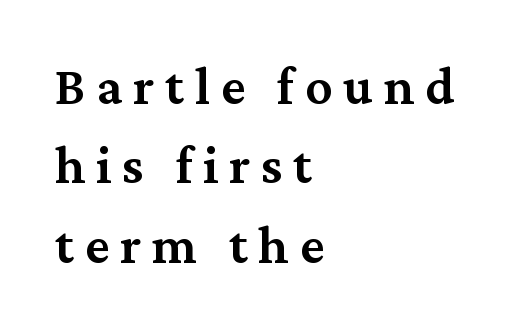
Q: Is the text bold? A: Semi-bold.
Q: Is the text italic (slanted)? A: No, it is upright.
Q: Is the typeface a serif or a sans-serif typeface? A: Serif.
Q: Is the text underlined? A: No.
Q: How is the paragraph aligned? A: Left-aligned.
Q: Is the spacing between letters normal or unusually wide? A: Unusually wide.
Q: Is the spacing between lines tight, normal or loose? A: Normal.
Q: Width (condensed, normal, or wide)? A: Normal.
Q: Stroke contrast? A: Medium.
Q: x-height? A: Medium.
Q: Monospaced? A: No.
